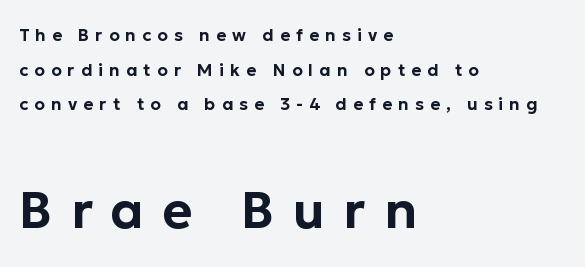
The image shows 51 px sans-serif type, upright; set left-aligned, loose line spacing (2.04x), unusually wide letter spacing (+0.36 em), not underlined; the second (bottom) block is 3.0x larger; low stroke contrast and a medium x-height.
